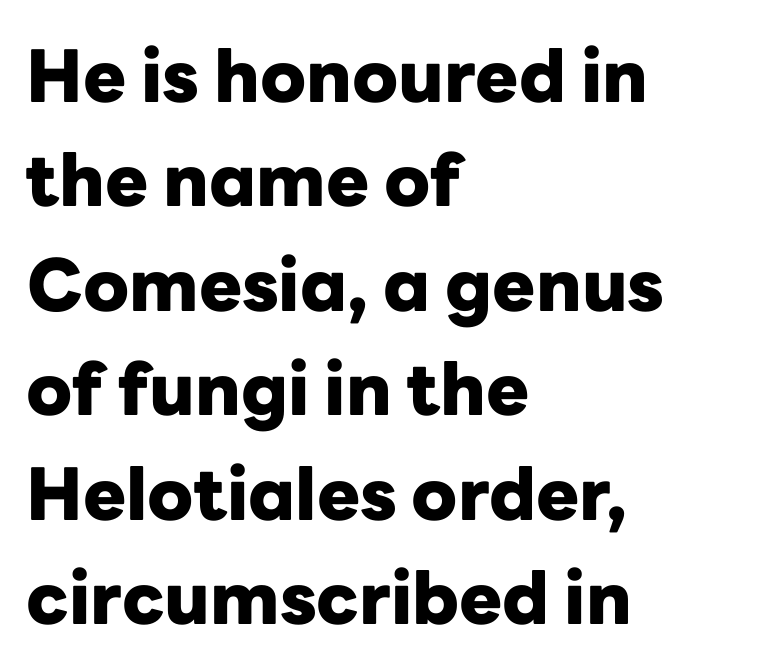
The paragraph shown leans on its left margin. Posture: straight, roman, zero tilt. A typesetter would call this leading conventional body-copy spacing. Font category for this specimen: sans-serif.
